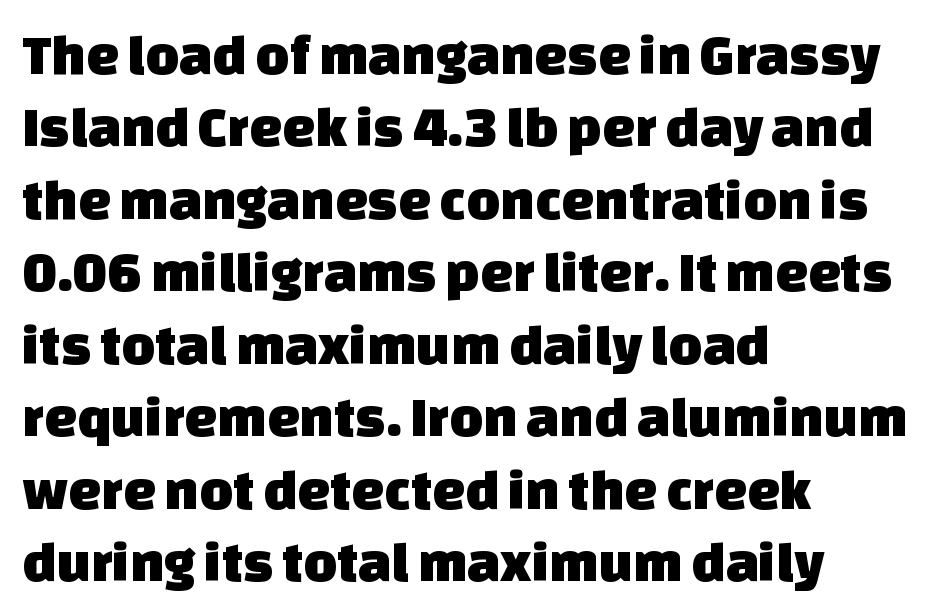
The image shows 58 px sans-serif type; set left-aligned, normal line spacing (1.25x), normal letter spacing, not underlined; low stroke contrast and a large x-height.
